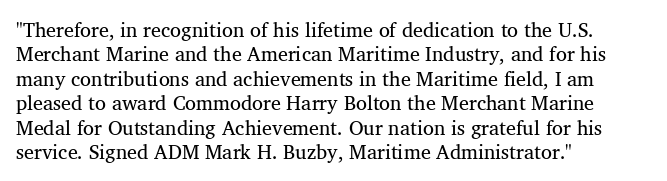
{"italic": "no", "bold": "no", "underline": "no", "align": "left", "line_spacing_ratio": 1.22, "letter_spacing": "normal", "letter_spacing_em": 0.0, "glyph_px": 20}
